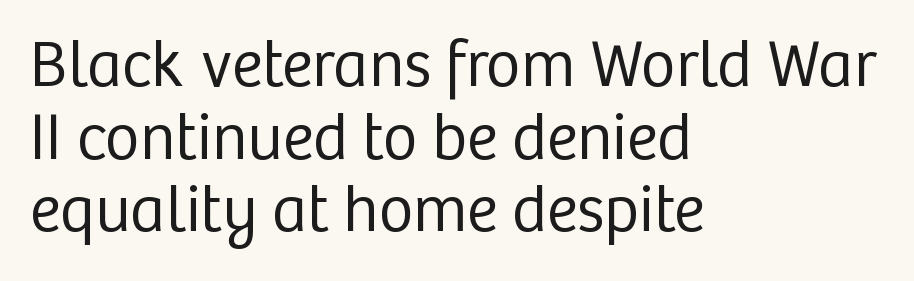
{"serif": "no", "italic": "no", "bold": "no", "weight": "regular", "width": "normal", "stroke_contrast": "low", "x_height": "medium", "monospaced": "no", "underline": "no", "align": "left", "line_spacing": "tight", "line_spacing_ratio": 1.1, "letter_spacing": "normal", "letter_spacing_em": 0.0, "glyph_px": 66}
